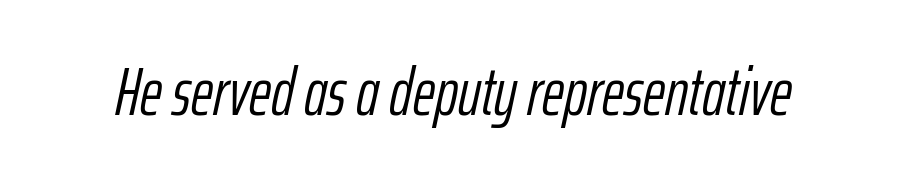
The image shows 68 px light, condensed type, italic (leaning right); set normal letter spacing, not underlined; low stroke contrast and a medium x-height.
